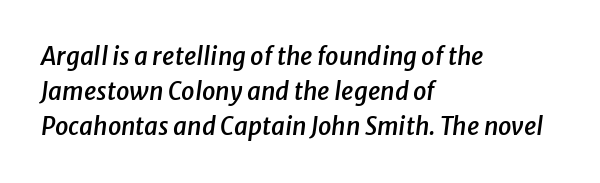
Q: Is the text bold? A: Semi-bold.
Q: Is the text italic (slanted)? A: Yes, it leans right by about 8 degrees.
Q: Is the text underlined? A: No.
Q: How is the paragraph aligned? A: Left-aligned.
Q: Is the spacing between letters normal or unusually wide? A: Normal.
Q: Is the spacing between lines tight, normal or loose? A: Normal.
